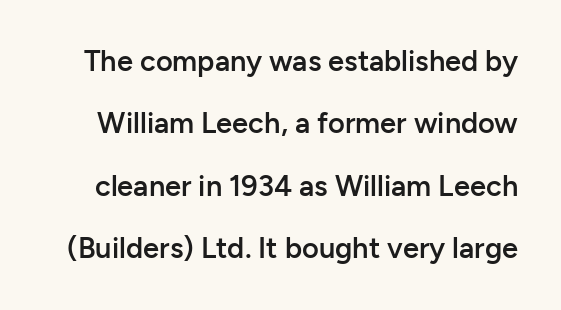
The image shows 29 px semibold sans-serif type, upright; set loose line spacing (2.15x), normal letter spacing, not underlined; low stroke contrast and a medium x-height.
